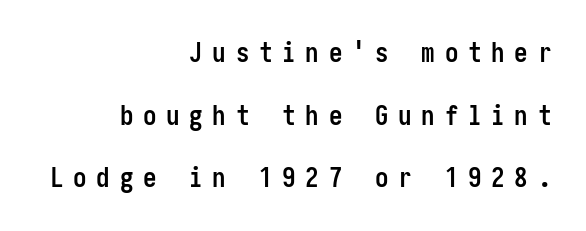
The image shows 27 px bold type, upright; set right-aligned, loose line spacing (2.32x), unusually wide letter spacing (+0.36 em), not underlined.
